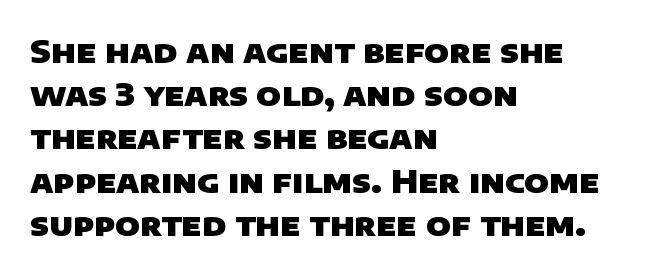
The image shows 32 px heavy sans-serif type; set left-aligned, normal line spacing (1.35x), normal letter spacing, not underlined; low stroke contrast and a large x-height.
